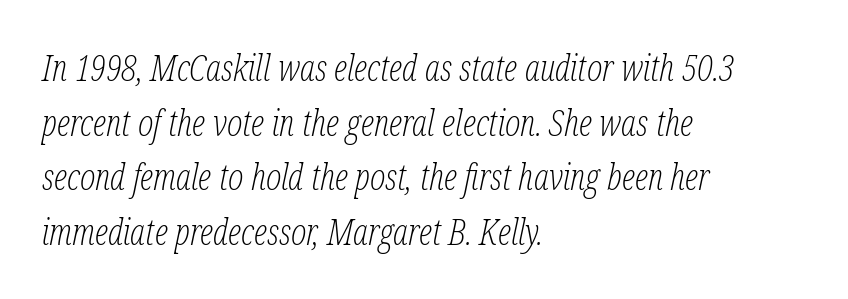
Varying glyph widths throughout — classic text-font behaviour. Baseline-to-baseline distance is the conventional proportion of letter height. Stems here are at most as thick as an everyday book face. The string is rendered with underlining switched off. Slanted lettering throughout.
